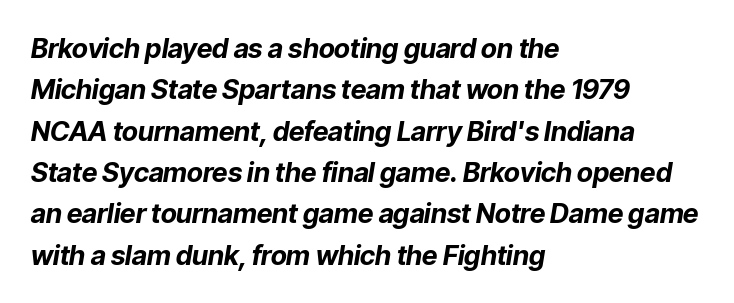
Q: Is the text bold? A: Yes.
Q: Is the text italic (slanted)? A: Yes, it leans right by about 9 degrees.
Q: Is the text underlined? A: No.
Q: How is the paragraph aligned? A: Left-aligned.
Q: Is the spacing between letters normal or unusually wide? A: Normal.
Q: Is the spacing between lines tight, normal or loose? A: Normal.
